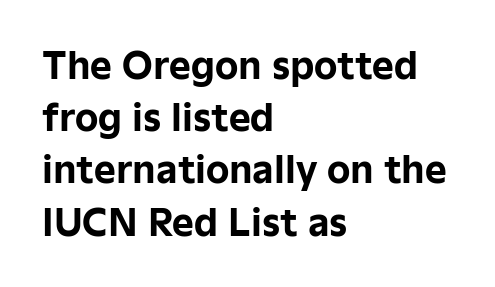
The font is running at its bold setting. The type is set solid horizontally, with unmodified tracking. It's the straight-up-and-down kind of type. Normally led — the rows are evenly, conventionally spaced. Type without underlining.
